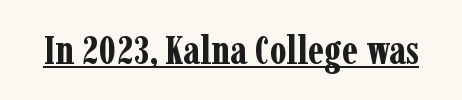
Q: Is the text bold? A: Yes.
Q: Is the text italic (slanted)? A: No, it is upright.
Q: Is the typeface a serif or a sans-serif typeface? A: Serif.
Q: Is the text underlined? A: Yes.
Q: Is the spacing between letters normal or unusually wide? A: Normal.
Q: Width (condensed, normal, or wide)? A: Condensed.
Q: Stroke contrast? A: Low.
Q: x-height? A: Medium.
Q: Monospaced? A: No.
